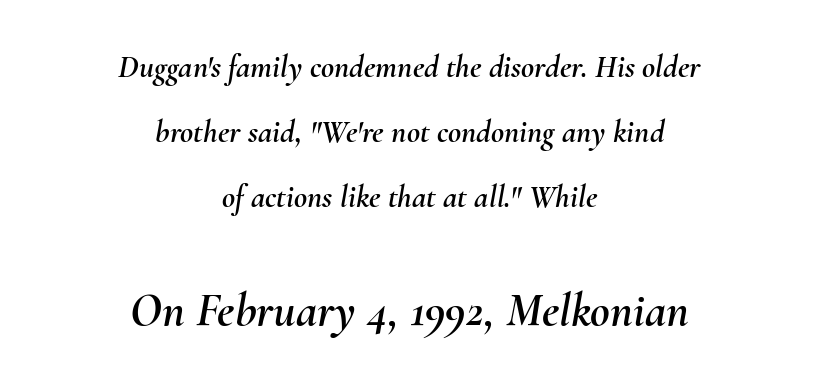
The tracking reads as untouched default to a designer's eye. Does the bottom block carry the larger type? Yes, it does. The rendering uses a large line-height, opening up the rows. Honestly, there is no underline to notice here at all.
